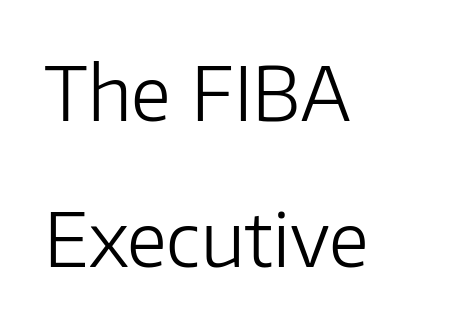
The image shows 74 px light sans-serif type, upright; set left-aligned, loose line spacing (1.97x), normal letter spacing, not underlined; low stroke contrast and a medium x-height.
